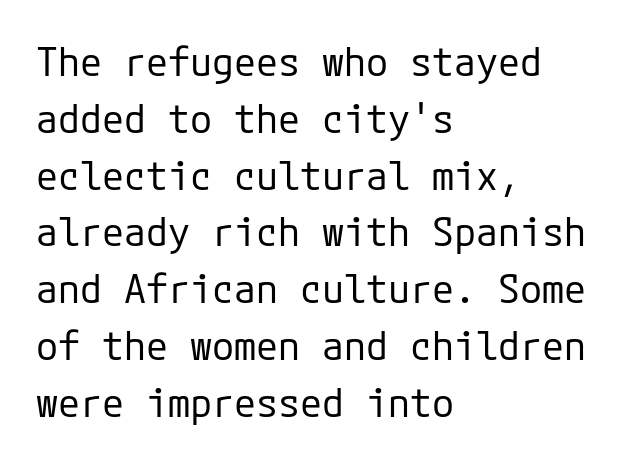
{"serif": "no", "italic": "no", "bold": "no", "weight": "regular", "width": "normal", "stroke_contrast": "low", "x_height": "medium", "underline": "no", "align": "left", "line_spacing": "normal", "line_spacing_ratio": 1.42, "letter_spacing": "normal", "letter_spacing_em": 0.0, "glyph_px": 40}
